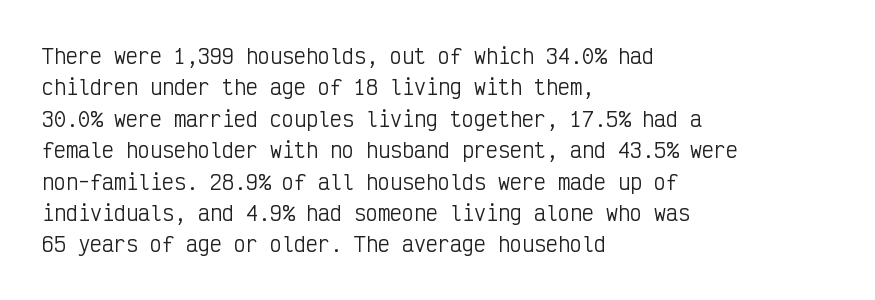
Q: Is the text bold? A: No.
Q: Is the text italic (slanted)? A: No, it is upright.
Q: Is the text underlined? A: No.
Q: How is the paragraph aligned? A: Left-aligned.
Q: Is the spacing between letters normal or unusually wide? A: Normal.
Q: Is the spacing between lines tight, normal or loose? A: Normal.
